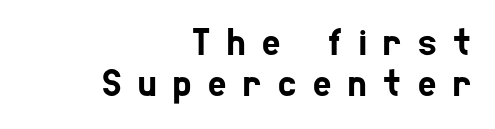
The baseline area is clear. The passage shown is typed in a proportional face where columns would drift. A typesetter would call this heavily tracked-out type. The designer went with a sans here, leaving each stem footless.
